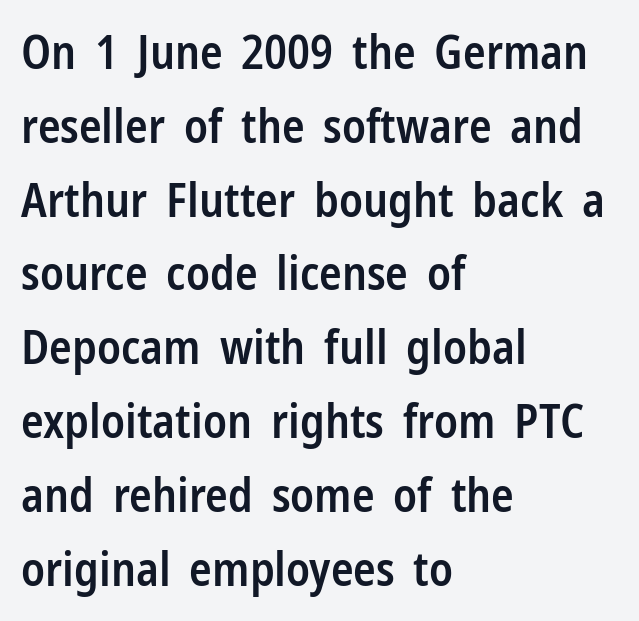
Nothing sits at the stroke ends, so this counts as sans-serif. Is there much room between lines? A standard amount, neither cramped nor airy. Every character sits straight up, as roman type does. You could not count columns in this text — the font is proportionally spaced. These lines are set flush left with a ragged right edge. Stroke thickness is moderately raised; the sample reads as semibold.
